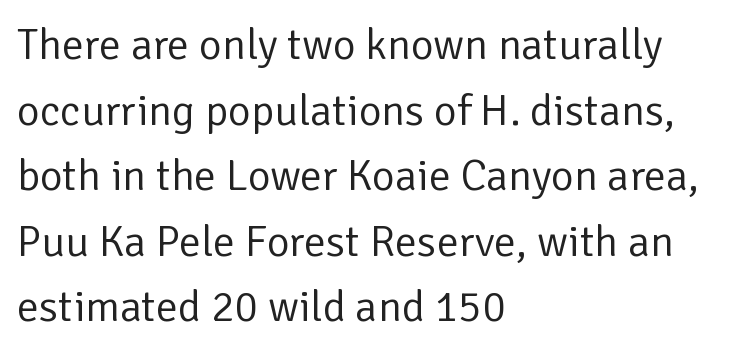
{"serif": "no", "italic": "no", "bold": "no", "weight": "regular", "width": "normal", "stroke_contrast": "low", "x_height": "medium", "monospaced": "no", "underline": "no", "align": "left", "line_spacing": "normal", "line_spacing_ratio": 1.49, "letter_spacing": "normal", "letter_spacing_em": 0.0, "glyph_px": 44}
